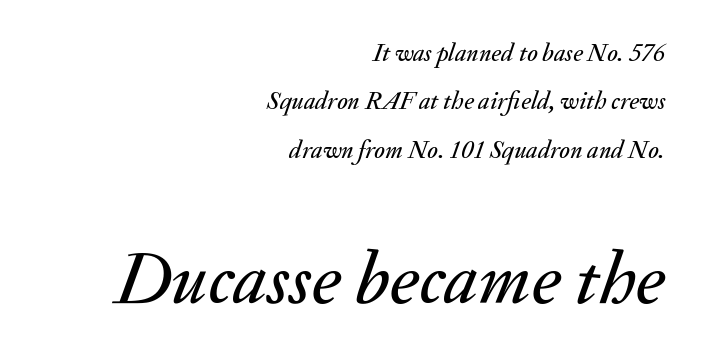
{"italic": "yes", "lean": "right", "slant_degrees": 20, "width": "normal", "stroke_contrast": "medium", "x_height": "small", "monospaced": "no", "underline": "no", "align": "right", "line_spacing": "loose", "line_spacing_ratio": 1.94, "letter_spacing": "normal", "letter_spacing_em": 0.0, "larger_block": "second", "size_ratio": 2.96, "glyph_px": 74}
